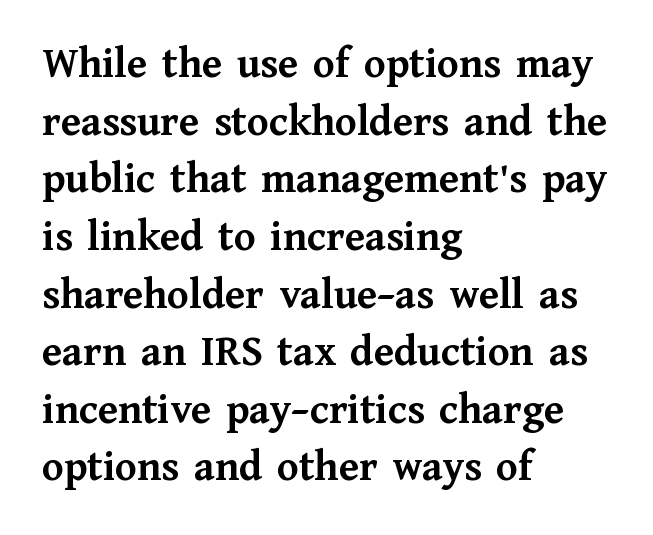
Q: Is the text bold? A: Yes.
Q: Is the text italic (slanted)? A: No, it is upright.
Q: Is the typeface a serif or a sans-serif typeface? A: Serif.
Q: Is the text underlined? A: No.
Q: How is the paragraph aligned? A: Left-aligned.
Q: Is the spacing between letters normal or unusually wide? A: Normal.
Q: Is the spacing between lines tight, normal or loose? A: Normal.
Q: Width (condensed, normal, or wide)? A: Normal.
Q: Stroke contrast? A: Medium.
Q: x-height? A: Medium.
Q: Monospaced? A: No.
